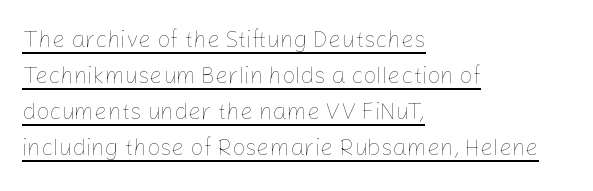
{"italic": "no", "bold": "no", "underline": "yes", "align": "left", "line_spacing": "normal", "line_spacing_ratio": 1.56, "letter_spacing": "normal", "letter_spacing_em": 0.0, "glyph_px": 23}
